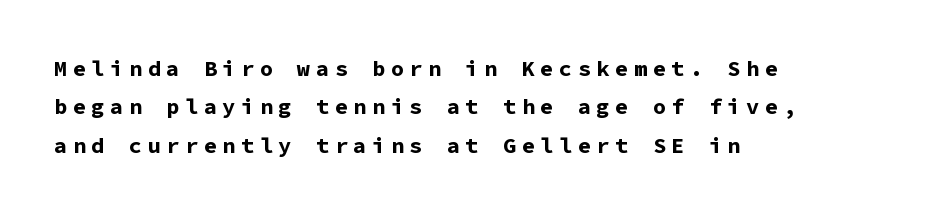
{"italic": "no", "bold": "yes", "underline": "no", "align": "left", "line_spacing_ratio": 1.75, "letter_spacing": "wide", "letter_spacing_em": 0.25, "glyph_px": 22}
